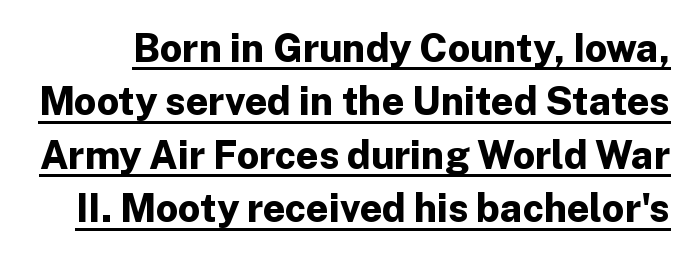
The image shows 39 px bold sans-serif type, upright; set normal line spacing (1.37x), normal letter spacing, underlined; low stroke contrast and a medium x-height.
